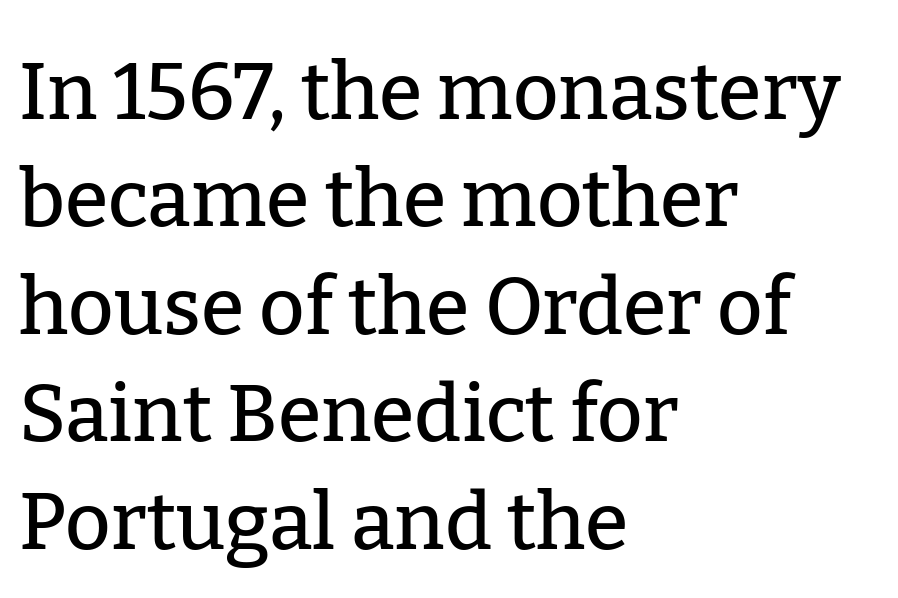
The image shows 79 px serif type, upright; set left-aligned, normal line spacing (1.36x), normal letter spacing, not underlined; low stroke contrast and a medium x-height.
